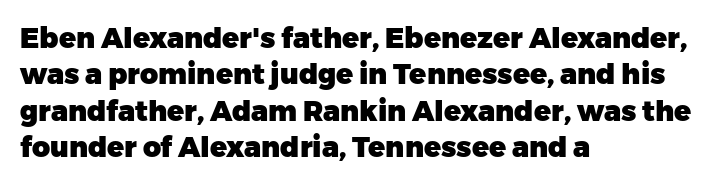
{"serif": "no", "italic": "no", "bold": "yes", "weight": "heavy", "width": "normal", "stroke_contrast": "low", "x_height": "medium", "monospaced": "no", "underline": "no", "align": "left", "line_spacing": "normal", "line_spacing_ratio": 1.3, "letter_spacing": "normal", "letter_spacing_em": 0.0, "glyph_px": 28}
